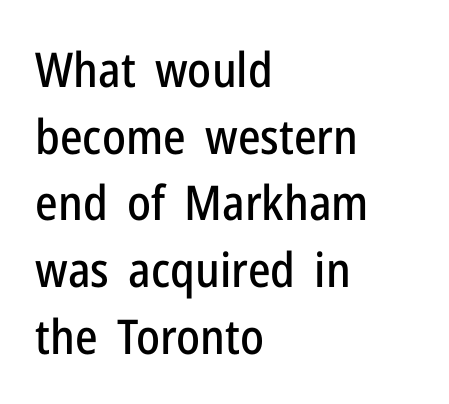
The image shows 48 px condensed sans-serif type, upright; set left-aligned, normal line spacing (1.39x), normal letter spacing, not underlined; low stroke contrast and a medium x-height.
